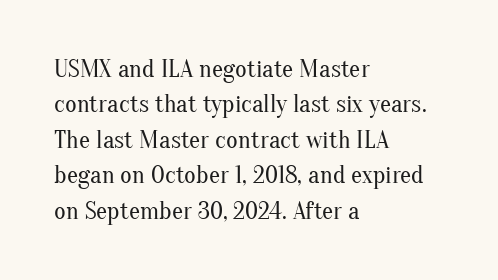
Plain, unruled lines of type. Is the type heavy? It reads as light-to-regular instead. Interline gaps are of average width in this sample. In terms of posture, this sample is upright. These lines are set flush left with a ragged right edge. Nothing unusual about the tracking: characters are spaced as the font intends.
